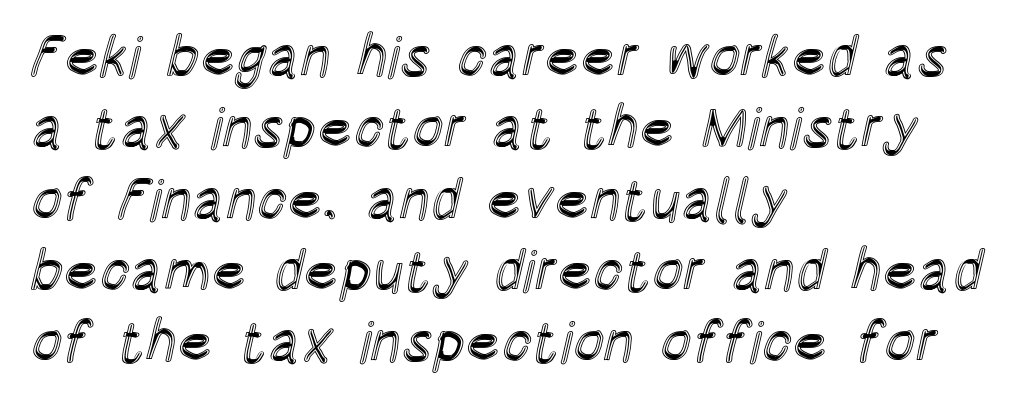
Q: Is the text italic (slanted)? A: Yes.
Q: Is the text underlined? A: No.
Q: How is the paragraph aligned? A: Left-aligned.
Q: Is the spacing between letters normal or unusually wide? A: Normal.
Q: Width (condensed, normal, or wide)? A: Condensed.
Q: x-height? A: Large.
Q: Monospaced? A: No.
